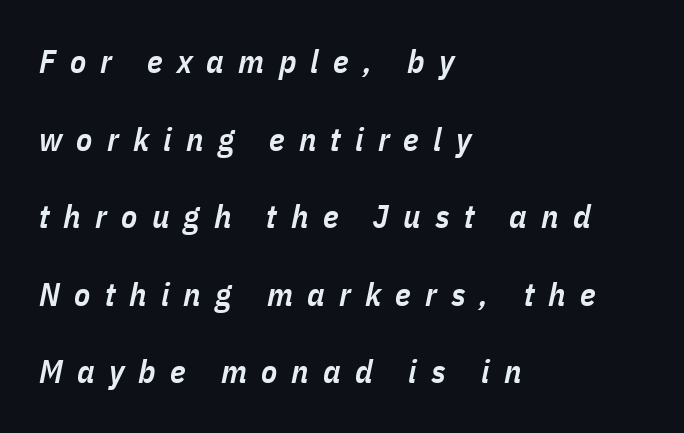
The image shows 33 px semibold, condensed type, italic (leaning right); set left-aligned, loose line spacing (2.35x), unusually wide letter spacing (+0.43 em), not underlined; low stroke contrast and a medium x-height.
